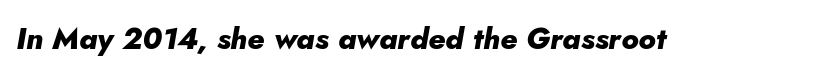
The image shows 30 px heavy type, italic (leaning right); set normal letter spacing, not underlined; low stroke contrast and a small x-height.
